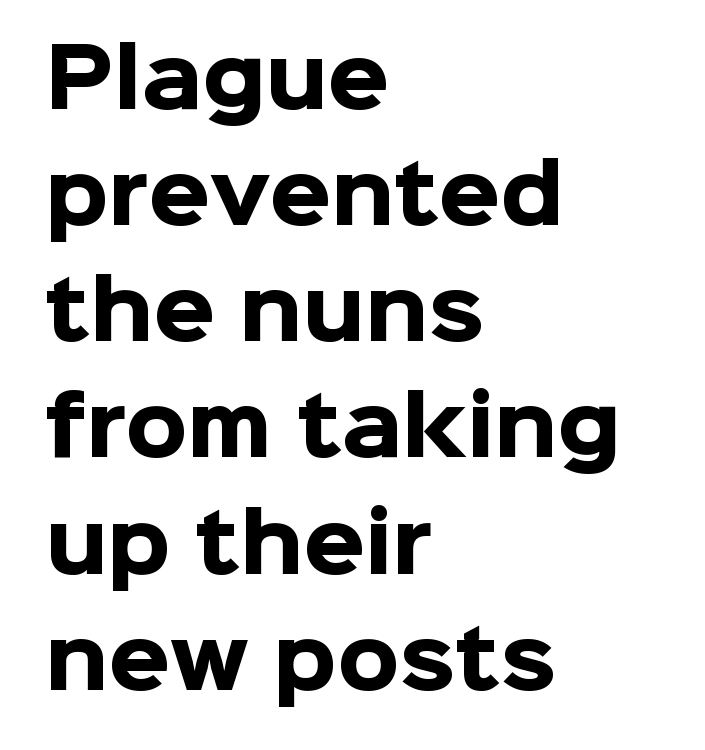
Rule under the text: the space is simply empty. The face used here is rendered with its standard letterfit. Regular leading. A classic flush-left, rag-right setting is used for this passage.
